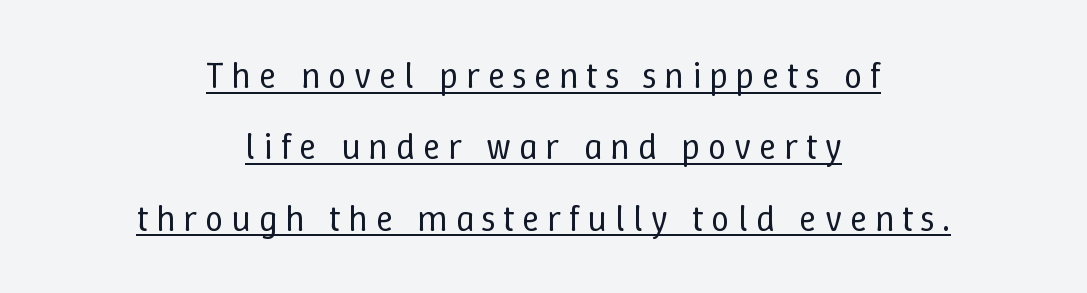
{"italic": "no", "bold": "no", "weight": "regular", "width": "normal", "stroke_contrast": "low", "x_height": "medium", "monospaced": "no", "underline": "yes", "align": "center", "line_spacing": "loose", "line_spacing_ratio": 1.93, "letter_spacing": "wide", "letter_spacing_em": 0.2, "glyph_px": 37}
